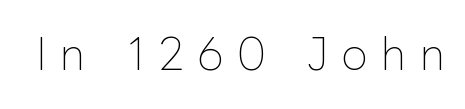
{"italic": "no", "bold": "no", "weight": "thin", "width": "normal", "stroke_contrast": "low", "x_height": "medium", "monospaced": "no", "underline": "no", "letter_spacing": "wide", "letter_spacing_em": 0.33, "glyph_px": 42}
